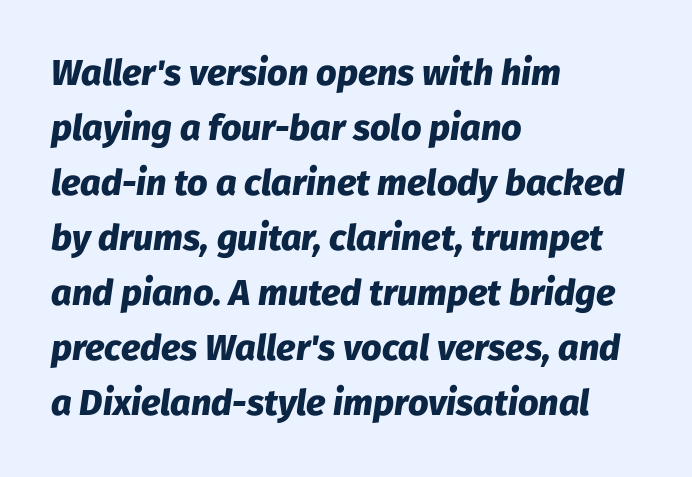
{"italic": "yes", "lean": "right", "slant_degrees": 8, "bold": "yes", "weight": "heavy", "width": "normal", "stroke_contrast": "low", "x_height": "medium", "monospaced": "no", "underline": "no", "align": "left", "line_spacing": "normal", "line_spacing_ratio": 1.53, "letter_spacing": "normal", "letter_spacing_em": 0.0, "glyph_px": 36}
